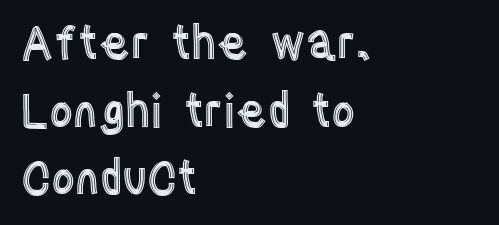
Italic? Not at all — the glyphs are vertical. The setting favours the left margin, as ordinary paragraphs usually do. Standard letterfit; no display-style spreading of the glyphs. If you measured baseline to baseline, you'd find a middling distance.
